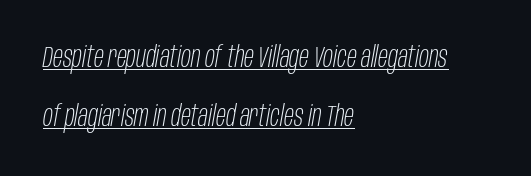
Q: Is the text bold? A: No.
Q: Is the text italic (slanted)? A: Yes, it leans right by about 10 degrees.
Q: Is the text underlined? A: Yes.
Q: How is the paragraph aligned? A: Left-aligned.
Q: Is the spacing between letters normal or unusually wide? A: Normal.
Q: Is the spacing between lines tight, normal or loose? A: Loose.
Q: Width (condensed, normal, or wide)? A: Condensed.
Q: Stroke contrast? A: Low.
Q: x-height? A: Large.
Q: Monospaced? A: No.
